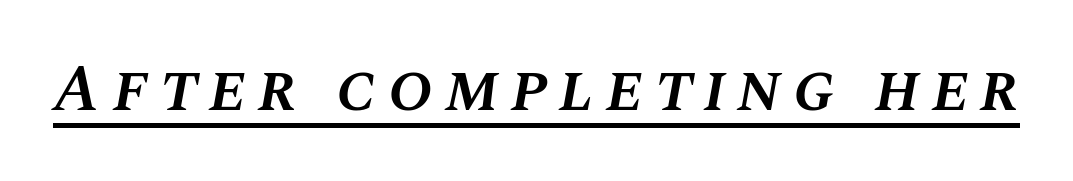
Q: Is the text bold? A: Semi-bold.
Q: Is the text italic (slanted)? A: Yes, it leans right by about 10 degrees.
Q: Is the text underlined? A: Yes.
Q: Width (condensed, normal, or wide)? A: Normal.
Q: Stroke contrast? A: Medium.
Q: x-height? A: Large.
Q: Monospaced? A: No.
